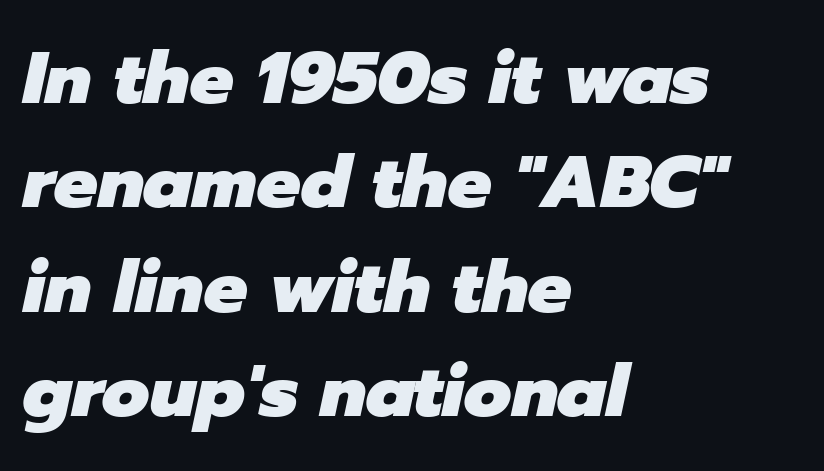
The image shows 73 px heavy type, italic (leaning right); set left-aligned, normal line spacing (1.43x), normal letter spacing, not underlined; low stroke contrast and a medium x-height.
